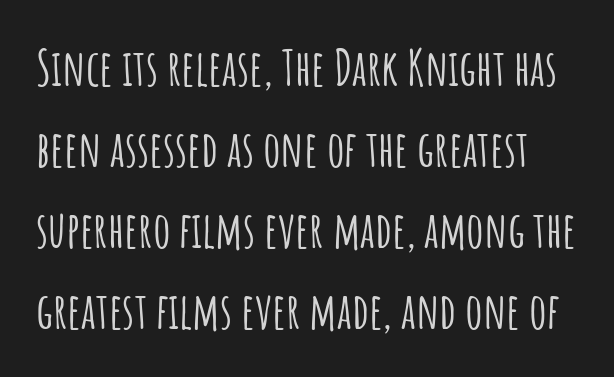
Q: Is the text italic (slanted)? A: No, it is upright.
Q: Is the typeface a serif or a sans-serif typeface? A: Sans-serif.
Q: Is the text underlined? A: No.
Q: Is the spacing between letters normal or unusually wide? A: Normal.
Q: Is the spacing between lines tight, normal or loose? A: Normal.
Q: Width (condensed, normal, or wide)? A: Condensed.
Q: Stroke contrast? A: Low.
Q: x-height? A: Large.
Q: Monospaced? A: No.
